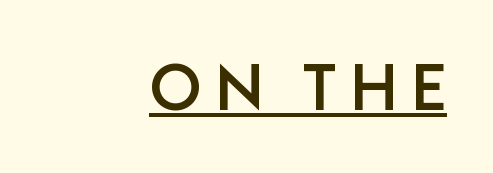
Every character sits straight up, as roman type does. Where is the straight margin? On the right. This sample carries an underscore along the baseline area. These lines are composed in type without serifs.
